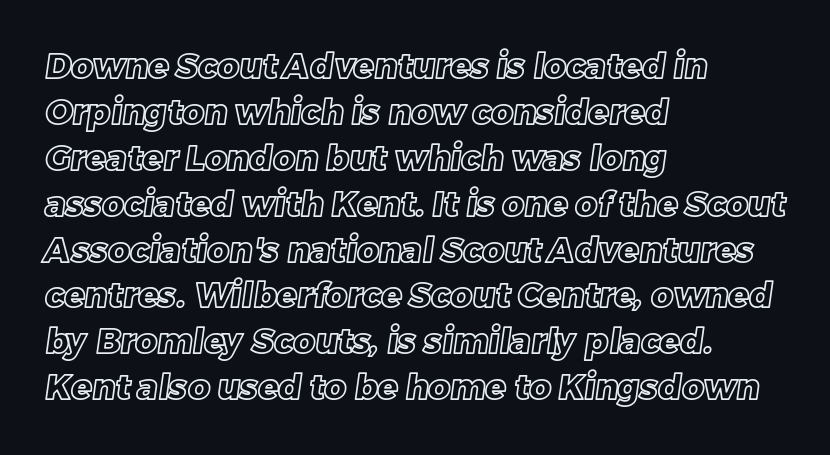
The image shows 34 px text type; set left-aligned, normal line spacing (1.35x), normal letter spacing, not underlined; a large x-height.
